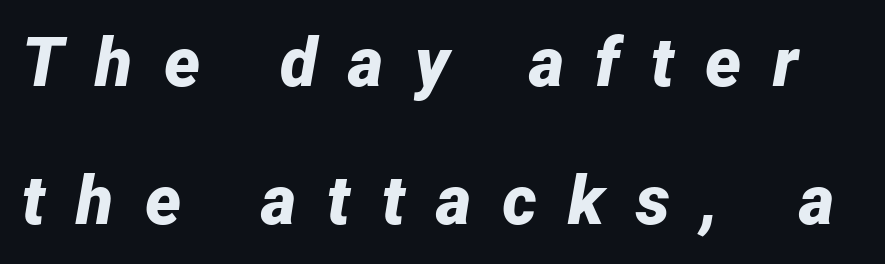
{"italic": "yes", "lean": "right", "slant_degrees": 12, "bold": "yes", "weight": "bold", "width": "normal", "stroke_contrast": "low", "x_height": "medium", "monospaced": "no", "underline": "no", "line_spacing": "loose", "line_spacing_ratio": 2.03, "letter_spacing": "wide", "letter_spacing_em": 0.46, "glyph_px": 68}
